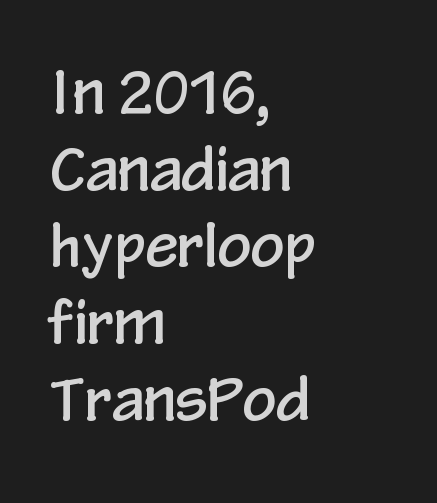
The image shows 59 px condensed sans-serif type, upright; set left-aligned, normal line spacing (1.3x), normal letter spacing, not underlined; low stroke contrast and a medium x-height.
